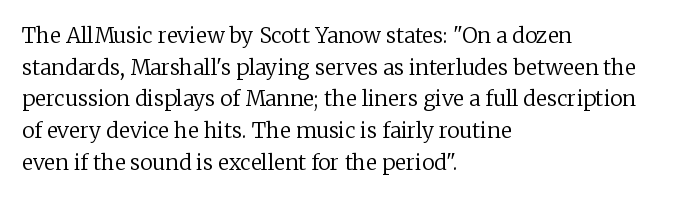
{"italic": "no", "bold": "no", "underline": "no", "align": "left", "line_spacing": "normal", "line_spacing_ratio": 1.51, "letter_spacing": "normal", "letter_spacing_em": 0.0, "glyph_px": 21}
